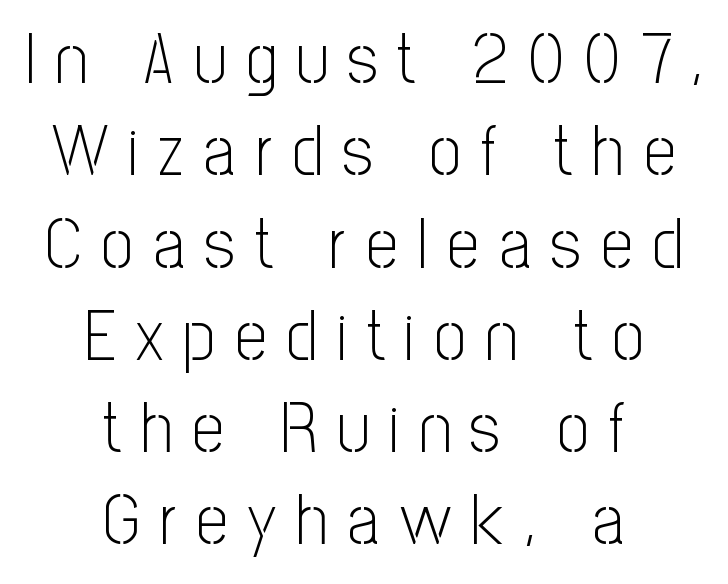
The passage shown is typed in a proportional face where columns would drift. Rows of type keep a routine distance in the vertical direction. Posture: straight, roman, zero tilt. Examine the stroke ends and you'll find no serifs. What stands out about the letter spacing? Its width — letters are far apart. The weight would be labelled regular, book, light, or lighter still.
